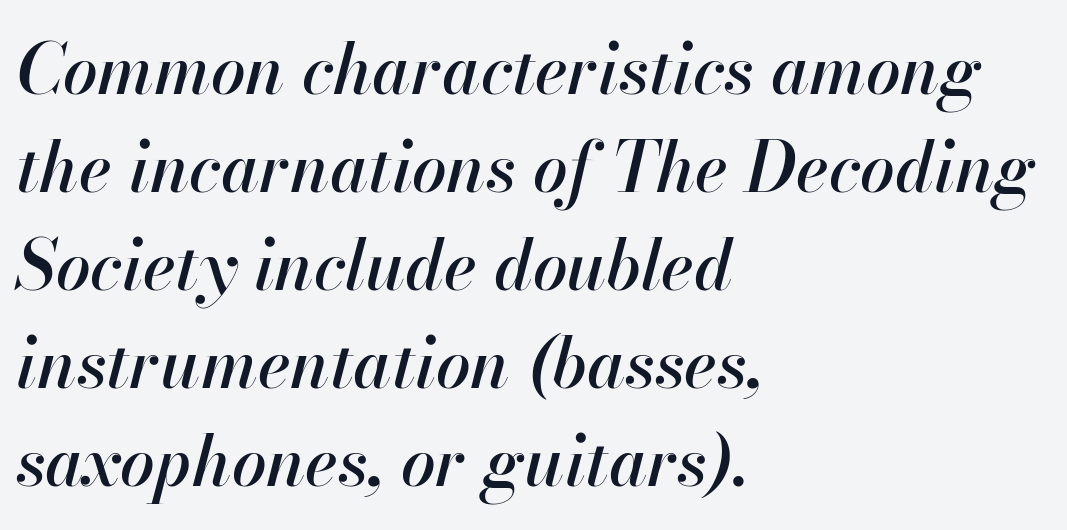
The image shows 69 px text type, italic (leaning right); set left-aligned, normal line spacing (1.42x), normal letter spacing, not underlined; high stroke contrast and a small x-height.
